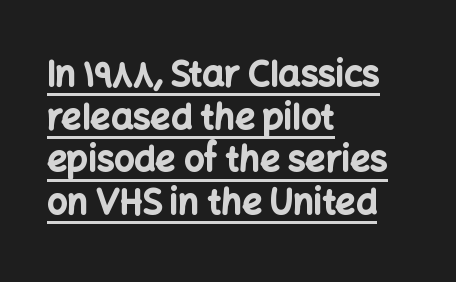
Q: Is the text bold? A: Yes.
Q: Is the text italic (slanted)? A: No, it is upright.
Q: Is the typeface a serif or a sans-serif typeface? A: Sans-serif.
Q: Is the text underlined? A: Yes.
Q: How is the paragraph aligned? A: Left-aligned.
Q: Is the spacing between letters normal or unusually wide? A: Normal.
Q: Width (condensed, normal, or wide)? A: Normal.
Q: Stroke contrast? A: Low.
Q: x-height? A: Medium.
Q: Monospaced? A: No.
